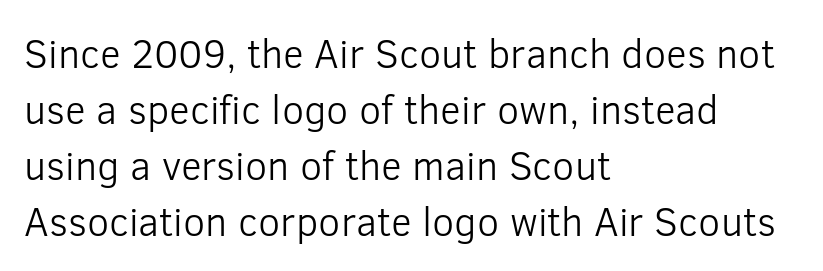
{"serif": "no", "italic": "no", "bold": "no", "weight": "light", "width": "normal", "stroke_contrast": "low", "x_height": "medium", "monospaced": "no", "underline": "no", "align": "left", "line_spacing": "normal", "line_spacing_ratio": 1.4, "letter_spacing": "normal", "letter_spacing_em": 0.0, "glyph_px": 40}
